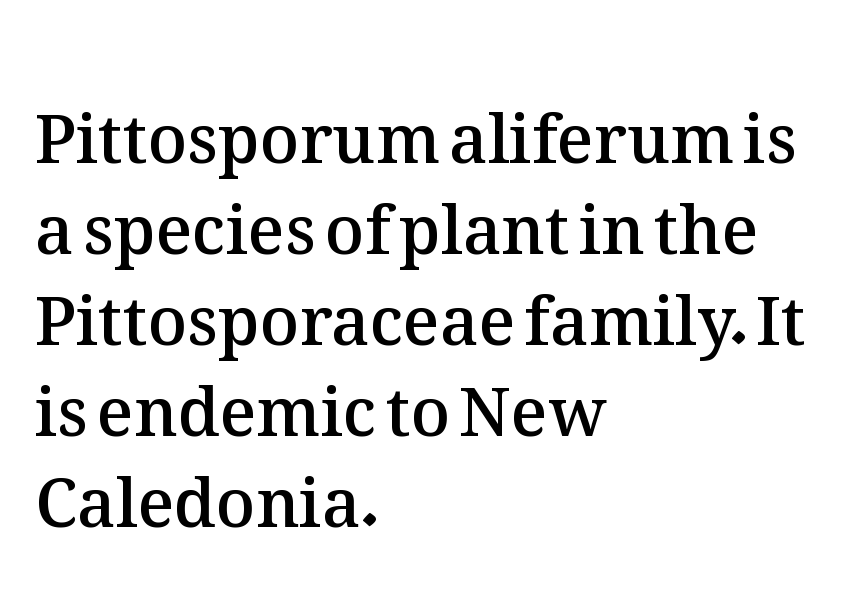
The image shows 67 px semibold type, upright; set left-aligned, normal line spacing (1.36x), normal letter spacing, not underlined; medium stroke contrast and a medium x-height.
